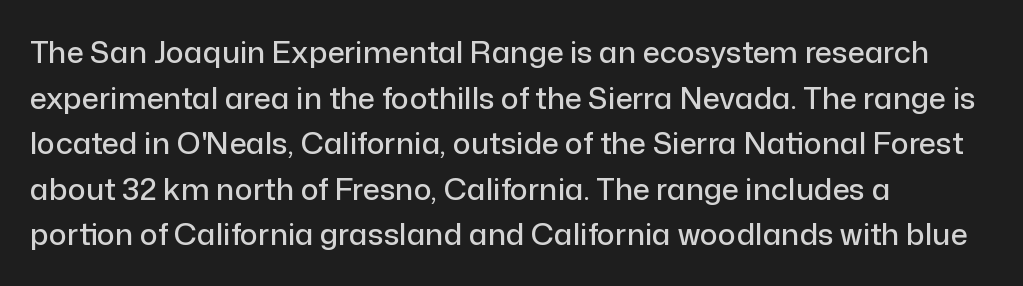
Q: Is the text italic (slanted)? A: No, it is upright.
Q: Is the typeface a serif or a sans-serif typeface? A: Sans-serif.
Q: Is the text underlined? A: No.
Q: How is the paragraph aligned? A: Left-aligned.
Q: Is the spacing between letters normal or unusually wide? A: Normal.
Q: Is the spacing between lines tight, normal or loose? A: Normal.
Q: Width (condensed, normal, or wide)? A: Normal.
Q: Stroke contrast? A: Low.
Q: x-height? A: Medium.
Q: Monospaced? A: No.
